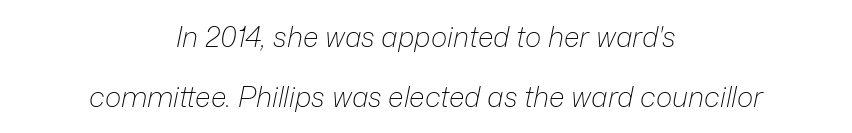
{"italic": "yes", "lean": "right", "slant_degrees": 12, "bold": "no", "weight": "light", "width": "normal", "stroke_contrast": "low", "x_height": "medium", "monospaced": "no", "underline": "no", "align": "center", "line_spacing": "loose", "line_spacing_ratio": 2.16, "letter_spacing": "normal", "letter_spacing_em": 0.0, "glyph_px": 28}
